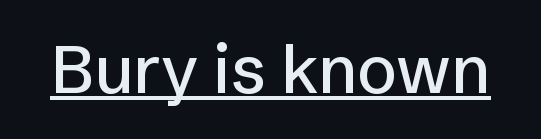
The image shows 66 px sans-serif type, upright; set normal letter spacing, underlined; low stroke contrast and a medium x-height.
